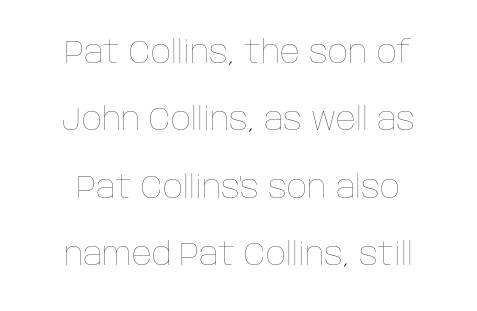
{"italic": "no", "bold": "no", "weight": "thin", "width": "normal", "stroke_contrast": "low", "x_height": "large", "monospaced": "no", "underline": "no", "line_spacing": "loose", "line_spacing_ratio": 2.17, "letter_spacing": "normal", "letter_spacing_em": 0.0, "glyph_px": 31}
